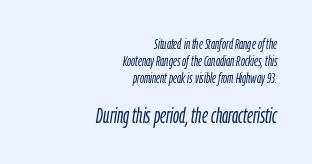
Between one letter and the next there's only the usual sliver of space. The glyphs look as if they've been sheared to an angle. The cut favours lightness, reaching ordinary text weight at its darkest. Does the copy run flush right? Yes — the right margin is perfectly even. The more generous point size was reserved for the lower chunk.
